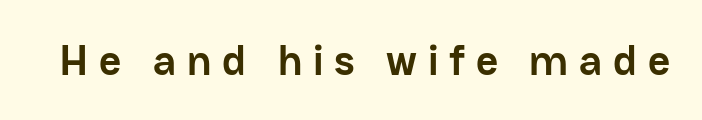
The image shows 43 px semibold sans-serif type, upright; set unusually wide letter spacing (+0.25 em), not underlined; low stroke contrast and a medium x-height.
